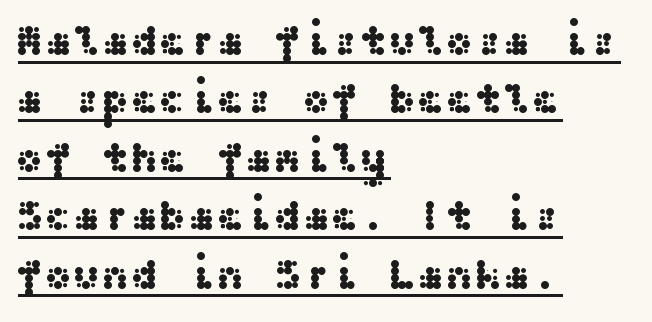
The image shows 43 px wide sans-serif type, upright; set left-aligned, normal line spacing (1.36x), normal letter spacing, underlined; medium stroke contrast and a medium x-height.
